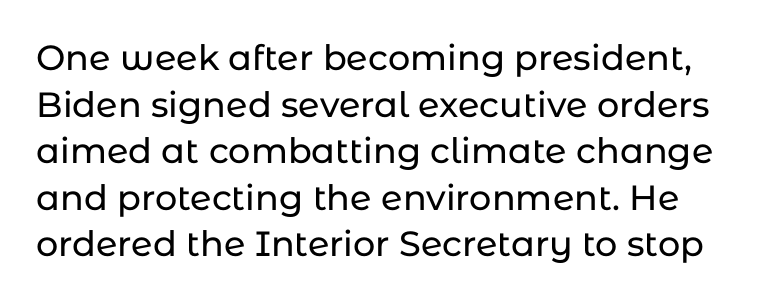
Q: Is the text italic (slanted)? A: No, it is upright.
Q: Is the typeface a serif or a sans-serif typeface? A: Sans-serif.
Q: Is the text underlined? A: No.
Q: Is the spacing between letters normal or unusually wide? A: Normal.
Q: Is the spacing between lines tight, normal or loose? A: Normal.
Q: Width (condensed, normal, or wide)? A: Normal.
Q: Stroke contrast? A: Low.
Q: x-height? A: Medium.
Q: Monospaced? A: No.
